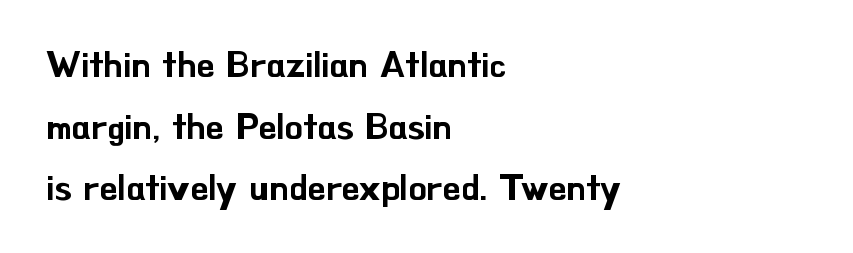
Standard letterfit; no display-style spreading of the glyphs. Do the characters align in a grid? No, the font is proportional. When letters stand straight like this, we call the style roman or upright. Type style note: lacks serifs. The strip under each line holds only bare page.
